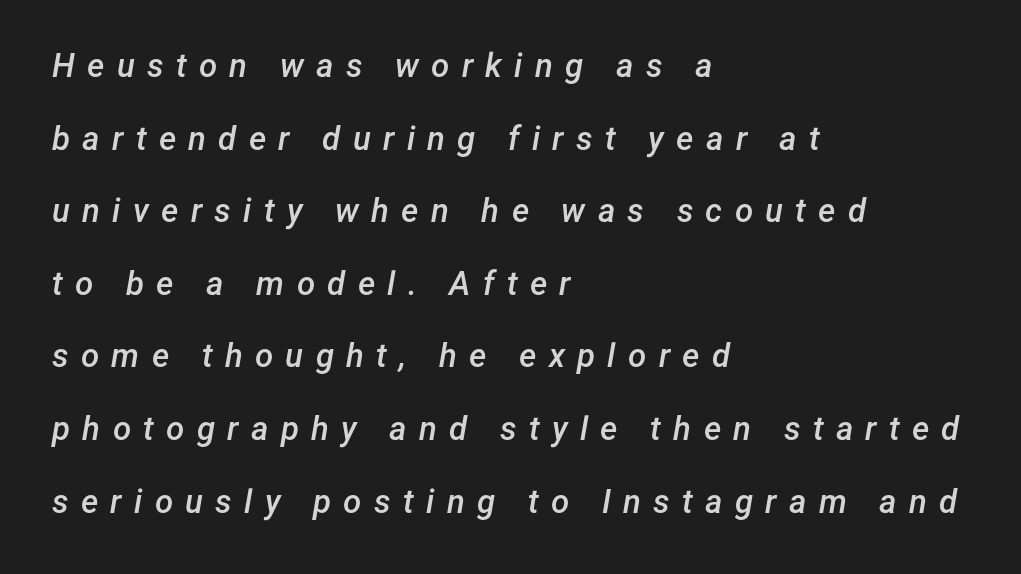
Q: Is the text bold? A: Semi-bold.
Q: Is the text italic (slanted)? A: Yes, it leans right by about 12 degrees.
Q: Is the text underlined? A: No.
Q: How is the paragraph aligned? A: Left-aligned.
Q: Is the spacing between letters normal or unusually wide? A: Unusually wide.
Q: Is the spacing between lines tight, normal or loose? A: Loose.
Q: Width (condensed, normal, or wide)? A: Normal.
Q: Stroke contrast? A: Low.
Q: x-height? A: Medium.
Q: Monospaced? A: No.
